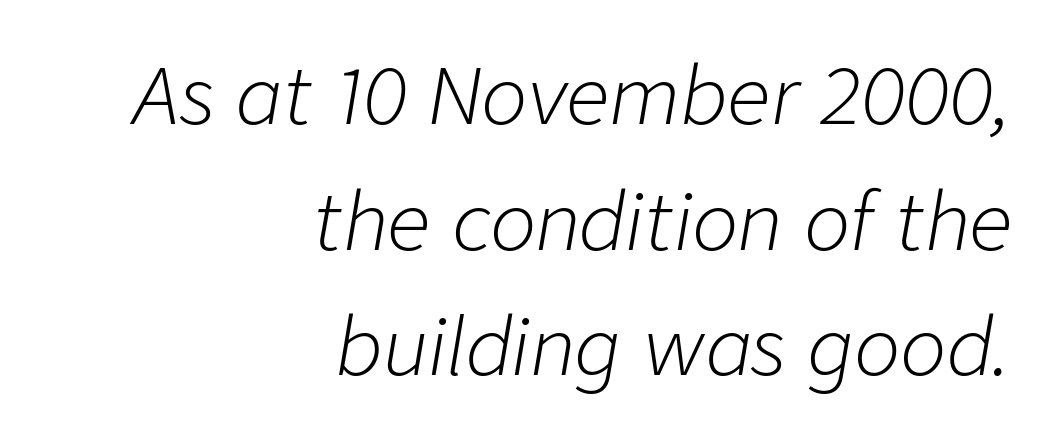
The image shows 77 px light type, italic (leaning right); set right-aligned, normal line spacing (1.63x), normal letter spacing, not underlined; low stroke contrast and a medium x-height.
